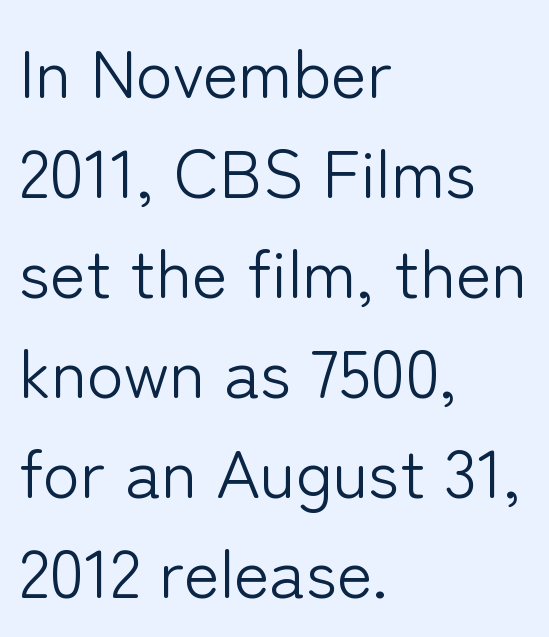
{"serif": "no", "italic": "no", "bold": "no", "weight": "light", "width": "normal", "stroke_contrast": "low", "x_height": "medium", "monospaced": "no", "underline": "no", "align": "left", "line_spacing": "normal", "line_spacing_ratio": 1.47, "letter_spacing": "normal", "letter_spacing_em": 0.0, "glyph_px": 68}
